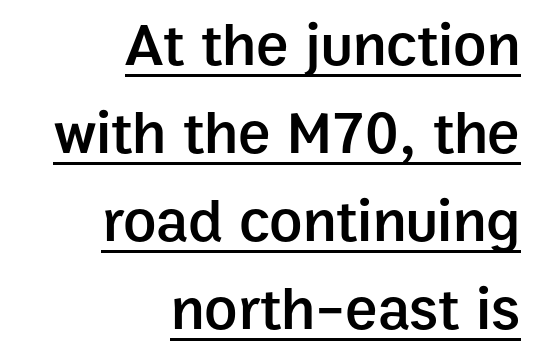
Q: Is the text bold? A: Semi-bold.
Q: Is the text italic (slanted)? A: No, it is upright.
Q: Is the typeface a serif or a sans-serif typeface? A: Sans-serif.
Q: Is the text underlined? A: Yes.
Q: How is the paragraph aligned? A: Right-aligned.
Q: Is the spacing between letters normal or unusually wide? A: Normal.
Q: Is the spacing between lines tight, normal or loose? A: Normal.
Q: Width (condensed, normal, or wide)? A: Normal.
Q: Stroke contrast? A: Low.
Q: x-height? A: Medium.
Q: Monospaced? A: No.
